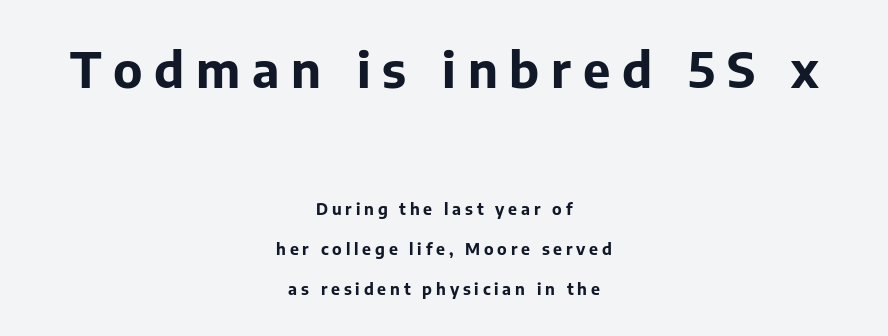
{"serif": "no", "italic": "no", "bold": "yes", "weight": "bold", "width": "normal", "stroke_contrast": "low", "x_height": "medium", "monospaced": "no", "underline": "no", "align": "center", "line_spacing": "loose", "line_spacing_ratio": 2.49, "letter_spacing": "wide", "letter_spacing_em": 0.24, "larger_block": "first", "size_ratio": 3.06, "glyph_px": 49}
